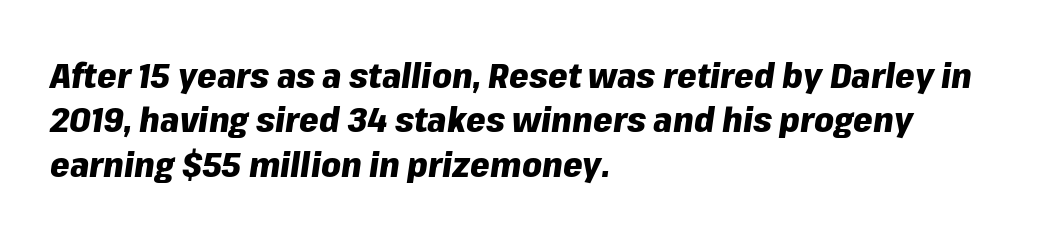
{"italic": "yes", "lean": "right", "slant_degrees": 8, "bold": "yes", "weight": "heavy", "width": "normal", "stroke_contrast": "low", "x_height": "medium", "monospaced": "no", "underline": "no", "align": "left", "line_spacing": "normal", "line_spacing_ratio": 1.27, "letter_spacing": "normal", "letter_spacing_em": 0.0, "glyph_px": 35}
